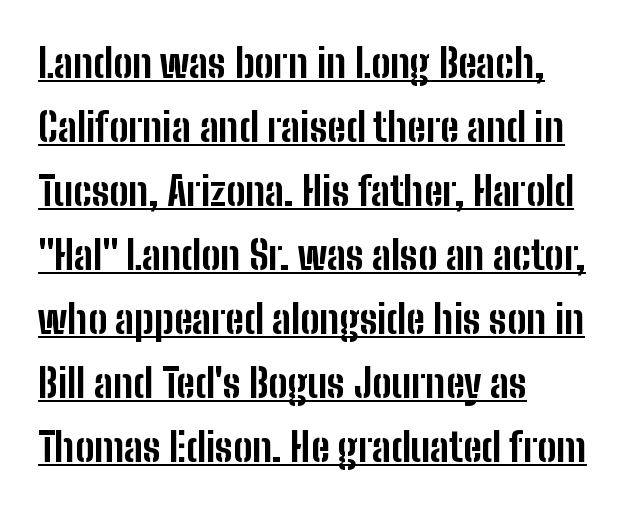
{"serif": "no", "italic": "no", "bold": "yes", "weight": "bold", "width": "condensed", "stroke_contrast": "low", "x_height": "medium", "monospaced": "no", "underline": "yes", "align": "left", "line_spacing": "normal", "line_spacing_ratio": 1.6, "letter_spacing": "normal", "letter_spacing_em": 0.0, "glyph_px": 40}
